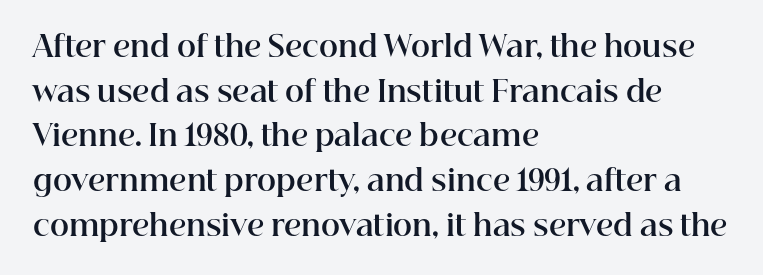
The image shows 29 px bold serif type, upright; set left-aligned, normal line spacing (1.54x), normal letter spacing, not underlined; high stroke contrast and a medium x-height.
